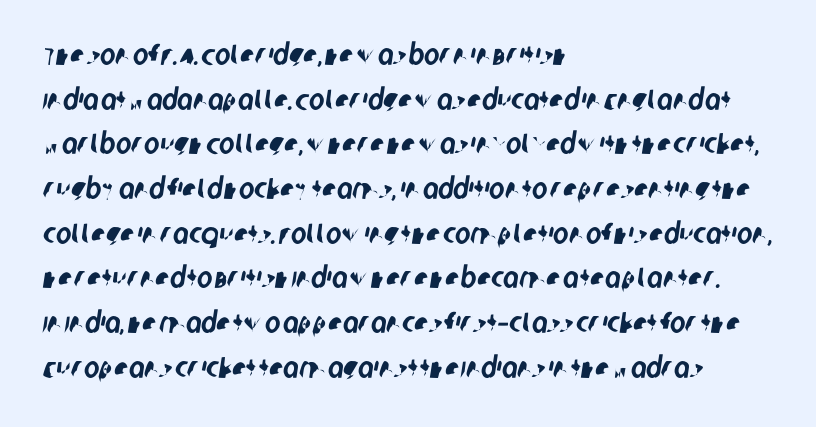
{"serif": "no", "width": "condensed", "stroke_contrast": "low", "x_height": "large", "monospaced": "no", "underline": "no", "align": "left", "line_spacing": "normal", "line_spacing_ratio": 1.54, "letter_spacing": "normal", "letter_spacing_em": 0.0, "glyph_px": 29}
